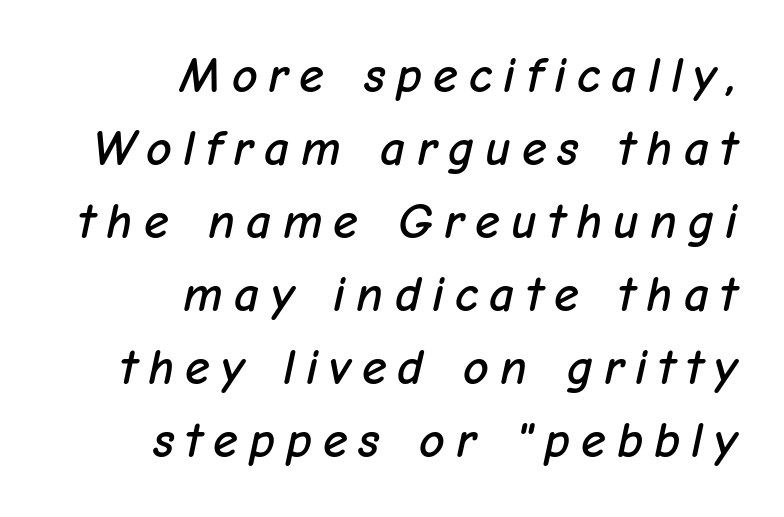
Q: Is the text italic (slanted)? A: Yes, it leans right by about 12 degrees.
Q: Is the text underlined? A: No.
Q: How is the paragraph aligned? A: Right-aligned.
Q: Is the spacing between letters normal or unusually wide? A: Unusually wide.
Q: Is the spacing between lines tight, normal or loose? A: Normal.
Q: Width (condensed, normal, or wide)? A: Normal.
Q: Stroke contrast? A: Low.
Q: x-height? A: Medium.
Q: Monospaced? A: No.
